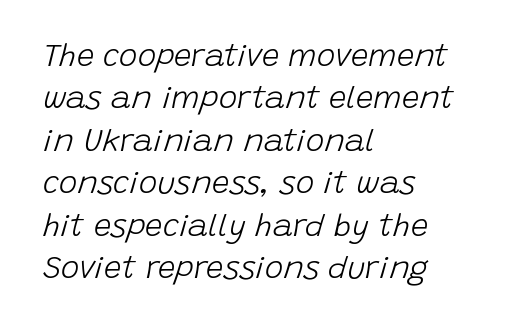
The baseline area is clear. The whole block is typeset with a tilt. The leading is moderate, giving the passage an even texture. There is no visible air inserted between adjacent glyphs. The font sits on the lighter half of the weight spectrum, regular included. Short and long lines alike share a common starting point at left.
